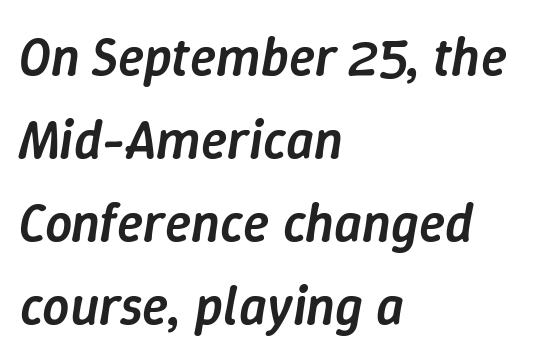
Q: Is the text bold? A: Semi-bold.
Q: Is the text italic (slanted)? A: Yes, it leans right by about 9 degrees.
Q: Is the text underlined? A: No.
Q: How is the paragraph aligned? A: Left-aligned.
Q: Is the spacing between letters normal or unusually wide? A: Normal.
Q: Is the spacing between lines tight, normal or loose? A: Normal.
Q: Width (condensed, normal, or wide)? A: Normal.
Q: Stroke contrast? A: Low.
Q: x-height? A: Medium.
Q: Monospaced? A: No.
